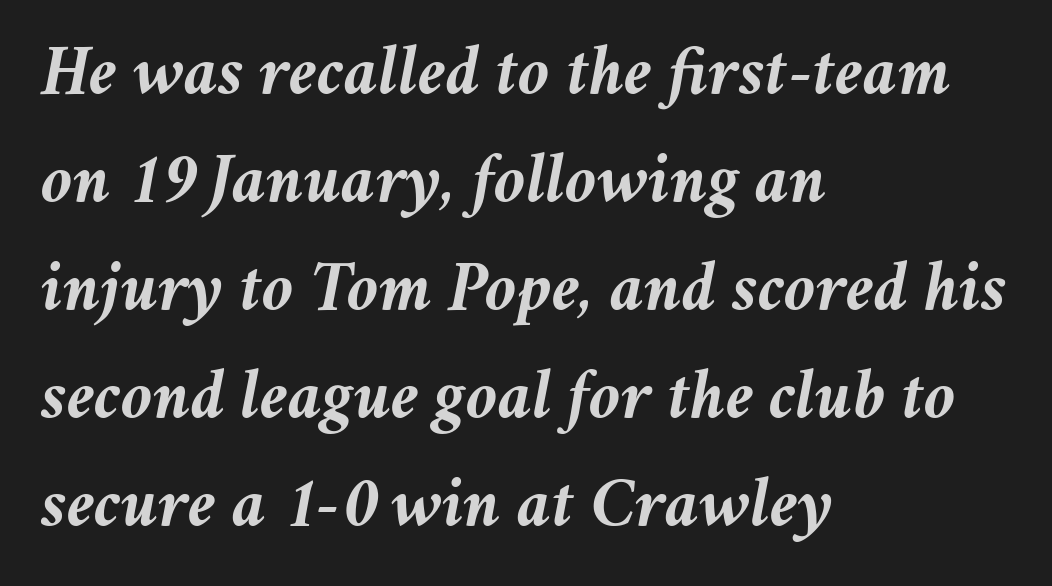
The image shows 72 px semibold type, italic (leaning right); set left-aligned, normal line spacing (1.5x), normal letter spacing, not underlined; medium stroke contrast and a medium x-height.
